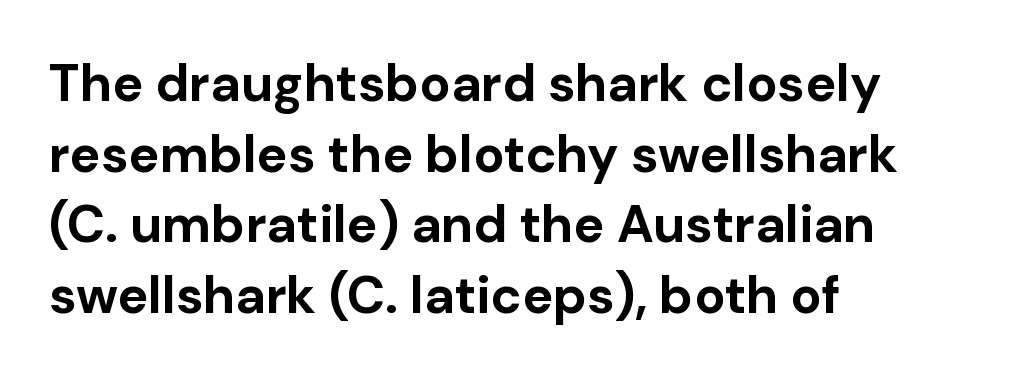
Letter spacing: default. Unmarked baselines from the first word to the last. No italicization has been applied; the sample stays upright. A typesetter would label this face a sans.
